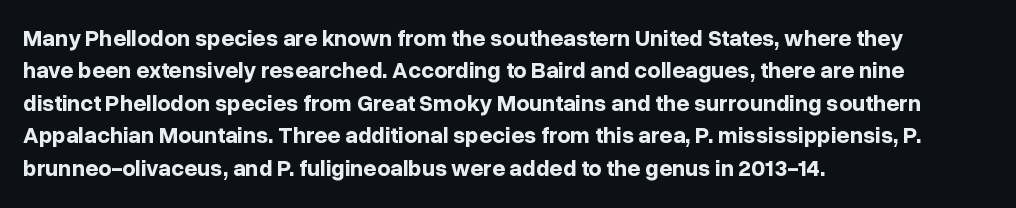
The space directly below the letters is spotless. A dark, heavy texture on the line: the type is bold. Every row of glyphs begins at an identical x-position on the left. Posture: vertical.
